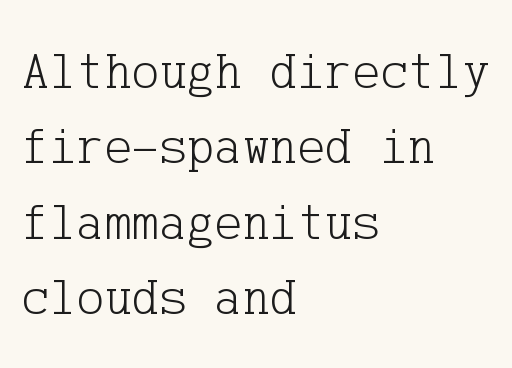
Q: Is the text bold? A: No.
Q: Is the text italic (slanted)? A: No, it is upright.
Q: Is the typeface a serif or a sans-serif typeface? A: Serif.
Q: Is the text underlined? A: No.
Q: How is the paragraph aligned? A: Left-aligned.
Q: Is the spacing between letters normal or unusually wide? A: Normal.
Q: Is the spacing between lines tight, normal or loose? A: Normal.
Q: Width (condensed, normal, or wide)? A: Normal.
Q: Stroke contrast? A: Low.
Q: x-height? A: Medium.
